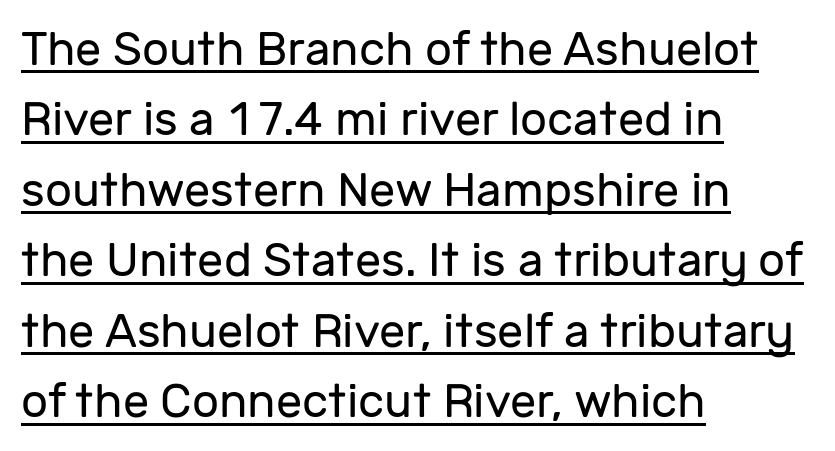
The image shows 47 px regular-weight sans-serif type, upright; set left-aligned, normal line spacing (1.5x), normal letter spacing, underlined; low stroke contrast and a medium x-height.
